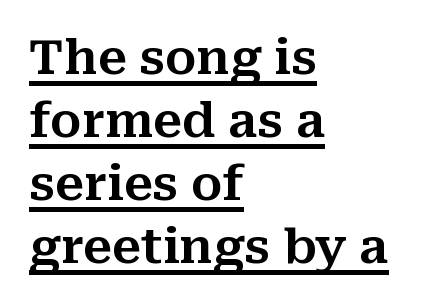
The image shows 48 px serif type, upright; set left-aligned, normal line spacing (1.31x), normal letter spacing, underlined; medium stroke contrast and a medium x-height.
